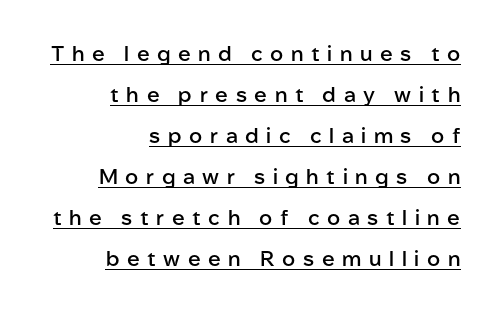
The image shows 21 px text type, upright; set right-aligned, loose line spacing (1.95x), unusually wide letter spacing (+0.36 em), underlined.
